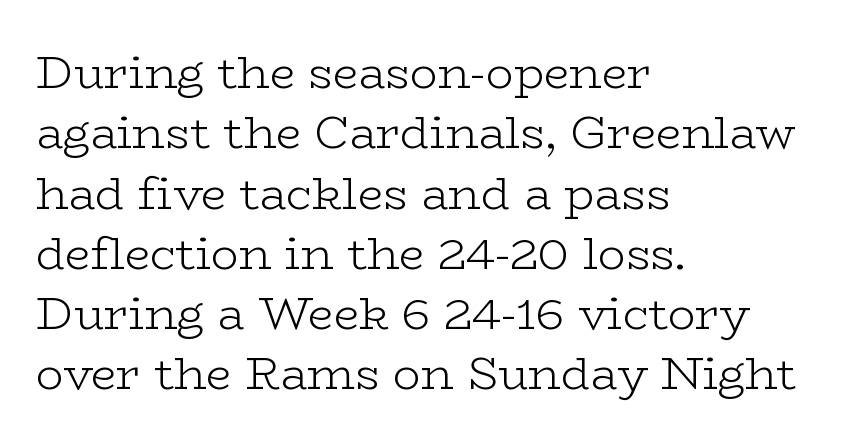
{"serif": "yes", "italic": "no", "bold": "no", "weight": "light", "width": "wide", "stroke_contrast": "low", "x_height": "medium", "monospaced": "no", "underline": "no", "align": "left", "line_spacing": "normal", "line_spacing_ratio": 1.31, "letter_spacing": "normal", "letter_spacing_em": 0.0, "glyph_px": 46}
